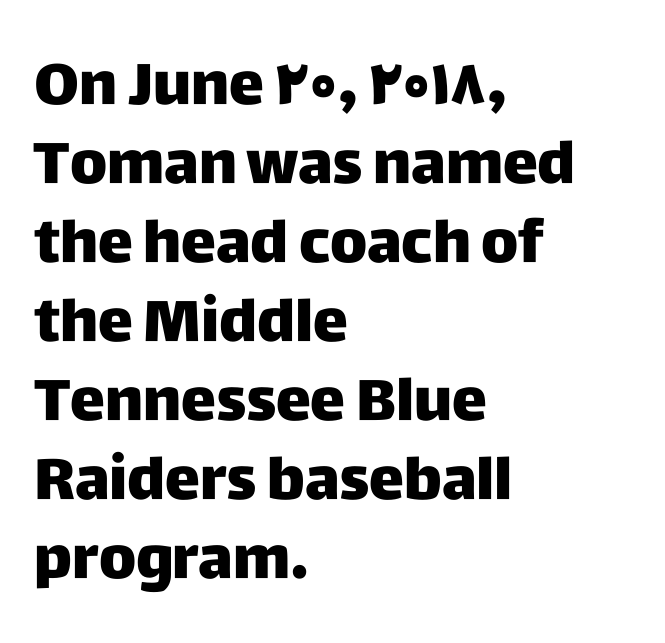
{"serif": "no", "italic": "no", "width": "normal", "stroke_contrast": "low", "x_height": "large", "monospaced": "no", "underline": "no", "align": "left", "line_spacing": "normal", "line_spacing_ratio": 1.34, "letter_spacing": "normal", "letter_spacing_em": 0.0, "glyph_px": 59}
